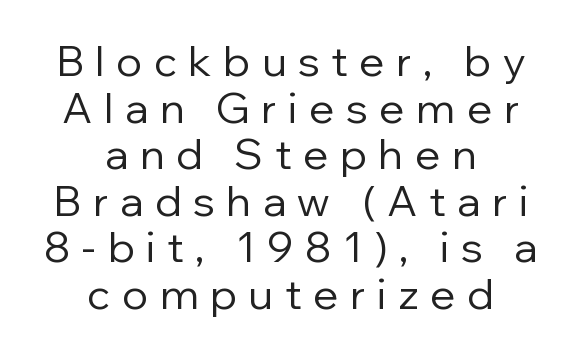
The image shows 42 px regular-weight sans-serif type, upright; set centered, tight line spacing (1.11x), unusually wide letter spacing (+0.28 em), not underlined; low stroke contrast and a medium x-height.
